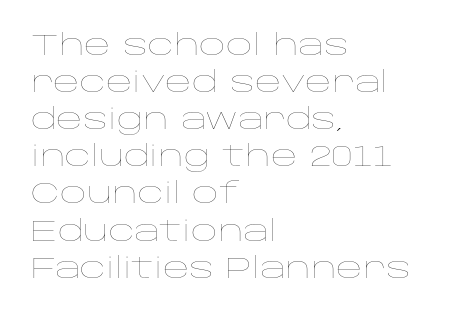
The image shows 29 px thin, wide type, upright; set left-aligned, normal line spacing (1.28x), normal letter spacing, not underlined; low stroke contrast and a large x-height.
